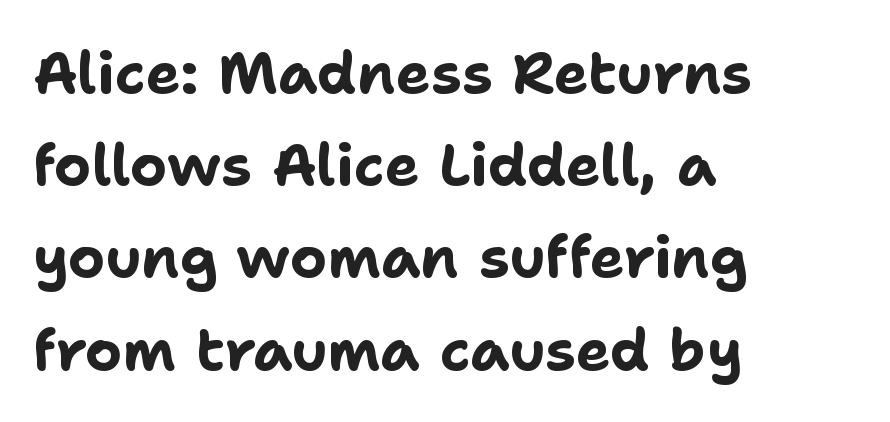
Q: Is the text bold? A: Yes.
Q: Is the text italic (slanted)? A: No, it is upright.
Q: Is the typeface a serif or a sans-serif typeface? A: Sans-serif.
Q: Is the text underlined? A: No.
Q: How is the paragraph aligned? A: Left-aligned.
Q: Is the spacing between letters normal or unusually wide? A: Normal.
Q: Is the spacing between lines tight, normal or loose? A: Normal.
Q: Width (condensed, normal, or wide)? A: Normal.
Q: Stroke contrast? A: Low.
Q: x-height? A: Medium.
Q: Monospaced? A: No.
